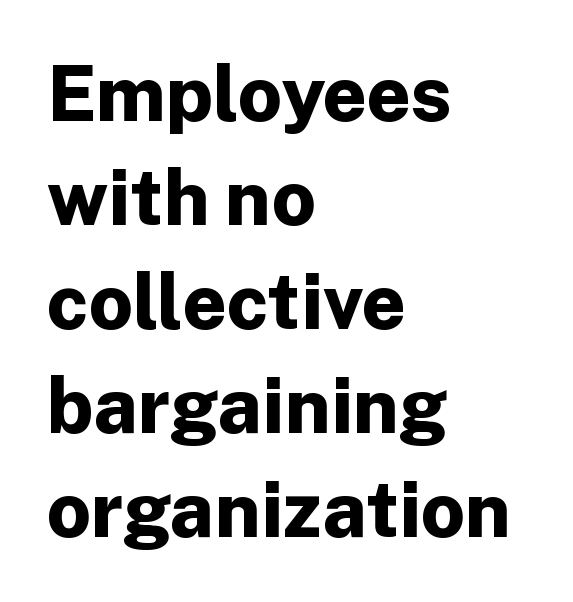
Q: Is the text bold? A: Yes.
Q: Is the text italic (slanted)? A: No, it is upright.
Q: Is the typeface a serif or a sans-serif typeface? A: Sans-serif.
Q: Is the text underlined? A: No.
Q: How is the paragraph aligned? A: Left-aligned.
Q: Is the spacing between letters normal or unusually wide? A: Normal.
Q: Is the spacing between lines tight, normal or loose? A: Normal.
Q: Width (condensed, normal, or wide)? A: Normal.
Q: Stroke contrast? A: Low.
Q: x-height? A: Medium.
Q: Monospaced? A: No.
